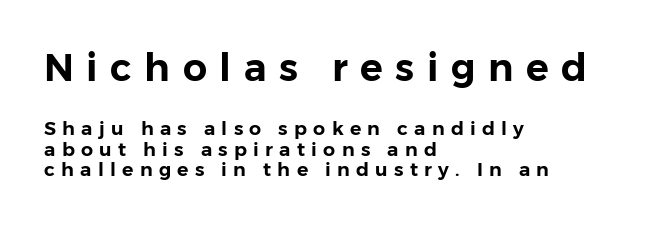
{"serif": "no", "italic": "no", "width": "normal", "stroke_contrast": "low", "x_height": "medium", "monospaced": "no", "underline": "no", "align": "left", "line_spacing": "tight", "line_spacing_ratio": 1.09, "letter_spacing": "wide", "letter_spacing_em": 0.33, "larger_block": "first", "size_ratio": 2.0, "glyph_px": 38}
